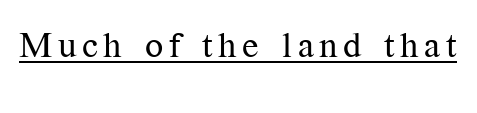
Typographically, this falls in the serif category. Underline: present. These lines are rendered in a variable-pitch font. Ascenders rise straight up at ninety degrees. Summary of weight: not heavy and not bold.
